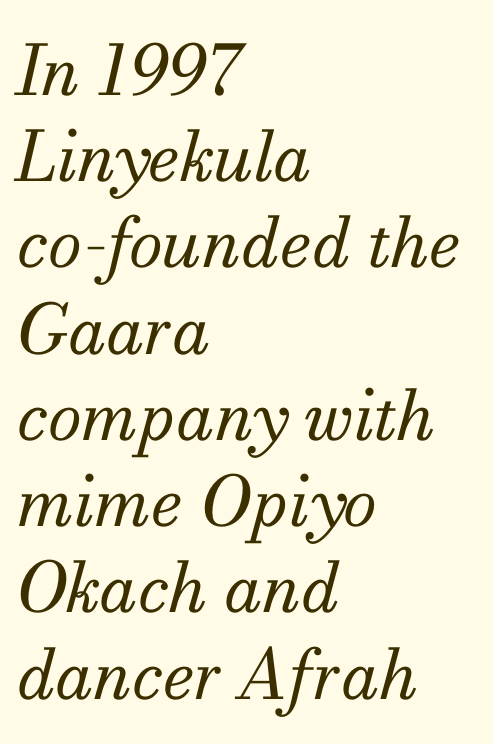
Every character sits at an angle, as italics do. The rendering keeps characters at their native spacing. The lines sit at an ordinary, default distance from one another. A serif font was chosen for this passage. The strokes are not fattened; the text isn't bold. A student would call this left alignment; a typographer would say flush left, rag right.
